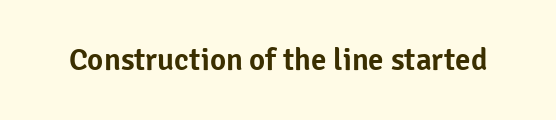
Italic? Not at all — the glyphs are vertical. Descender tails drop into unmarked territory. The glyphs in this specimen are sans serif. Spacing between characters is what you'd get straight out of the box.
